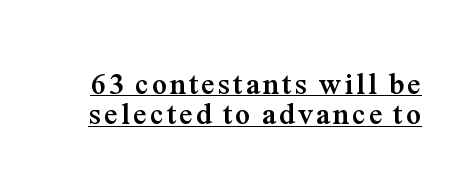
Students, observe: this is what under-led, compact text looks like. The face used here is seriffed, in the tradition of book romans. The passage shown is typed in a proportional face where columns would drift. Strokes here are thick enough to call this a true bold. Characters remain perfectly vertical along every line. Has an underline been added? It has.
